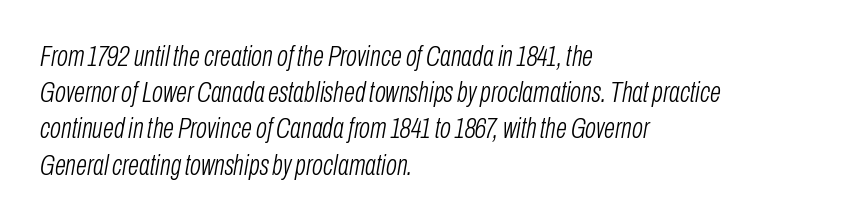
{"italic": "yes", "lean": "right", "slant_degrees": 10, "bold": "no", "weight": "light", "width": "condensed", "stroke_contrast": "low", "x_height": "medium", "monospaced": "no", "underline": "no", "align": "left", "line_spacing": "normal", "line_spacing_ratio": 1.25, "letter_spacing": "normal", "letter_spacing_em": 0.0, "glyph_px": 29}
